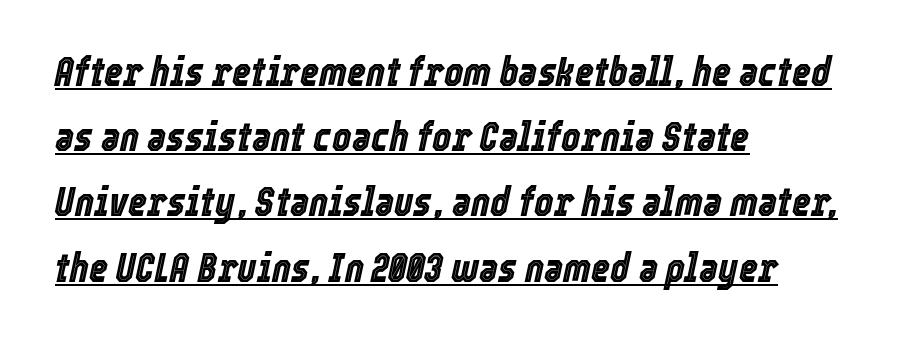
The image shows 41 px condensed type, italic (leaning right); set left-aligned, normal line spacing (1.59x), normal letter spacing, underlined; a medium x-height.
